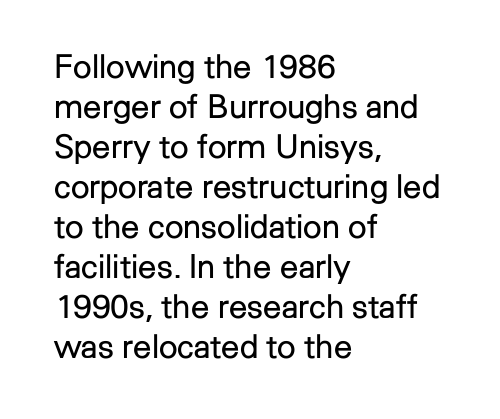
Q: Is the text bold? A: No.
Q: Is the text italic (slanted)? A: No, it is upright.
Q: Is the typeface a serif or a sans-serif typeface? A: Sans-serif.
Q: Is the text underlined? A: No.
Q: How is the paragraph aligned? A: Left-aligned.
Q: Is the spacing between letters normal or unusually wide? A: Normal.
Q: Width (condensed, normal, or wide)? A: Normal.
Q: Stroke contrast? A: Low.
Q: x-height? A: Medium.
Q: Monospaced? A: No.
